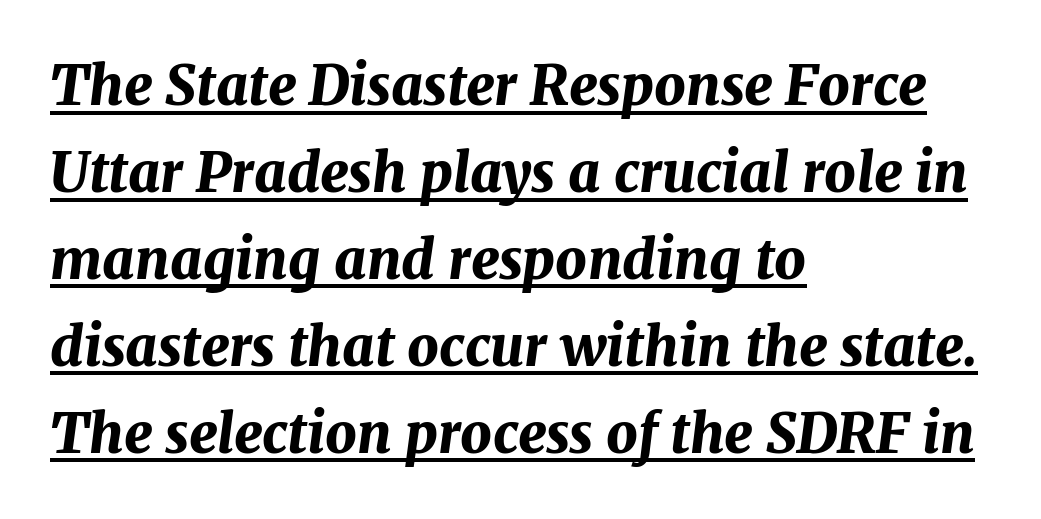
Q: Is the text bold? A: Yes.
Q: Is the text italic (slanted)? A: Yes, it leans right by about 7 degrees.
Q: Is the text underlined? A: Yes.
Q: How is the paragraph aligned? A: Left-aligned.
Q: Is the spacing between letters normal or unusually wide? A: Normal.
Q: Is the spacing between lines tight, normal or loose? A: Normal.
Q: Width (condensed, normal, or wide)? A: Normal.
Q: Stroke contrast? A: Medium.
Q: x-height? A: Medium.
Q: Monospaced? A: No.
